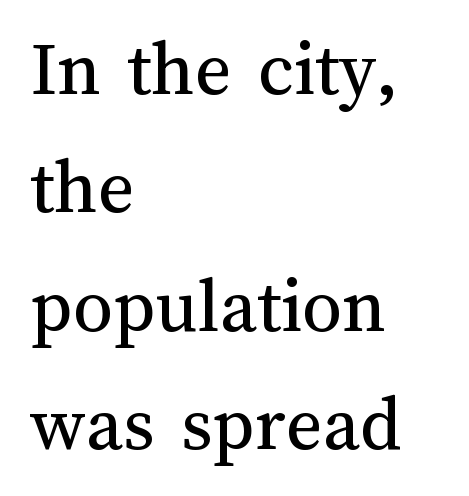
The image shows 79 px regular-weight type, upright; set left-aligned, normal line spacing (1.5x), normal letter spacing, not underlined; medium stroke contrast and a medium x-height.
